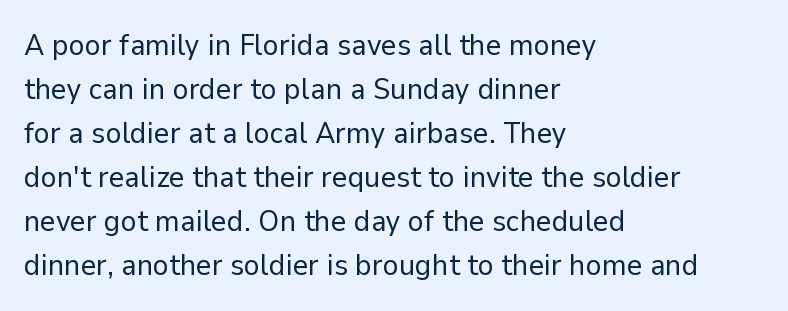
The image shows 30 px regular-weight sans-serif type, upright; set left-aligned, normal line spacing (1.47x), normal letter spacing, not underlined; low stroke contrast and a medium x-height.
